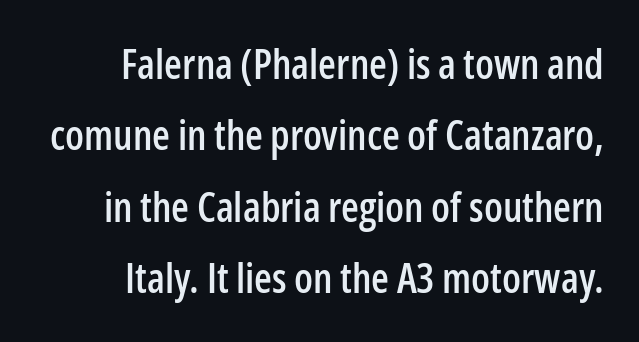
The image shows 41 px condensed sans-serif type, upright; set right-aligned, line spacing 1.74x, normal letter spacing, not underlined; low stroke contrast and a medium x-height.
